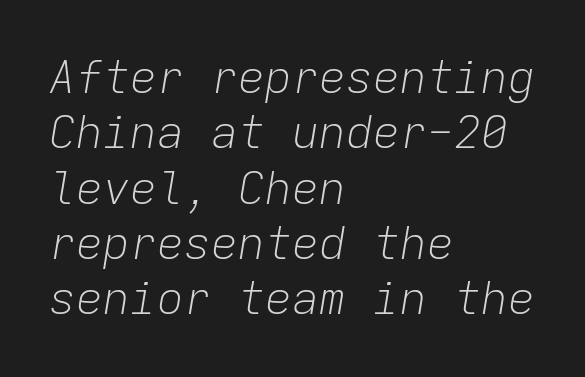
Between one letter and the next there's only the usual sliver of space. Which margin do the lines hug? The left one — the right edge is uneven. The rendering applies a slant to the glyphs. Unmarked baselines from the first word to the last. The letterforms sit at book weight or below. Looks like terminal output: every glyph gets an equal slot.
